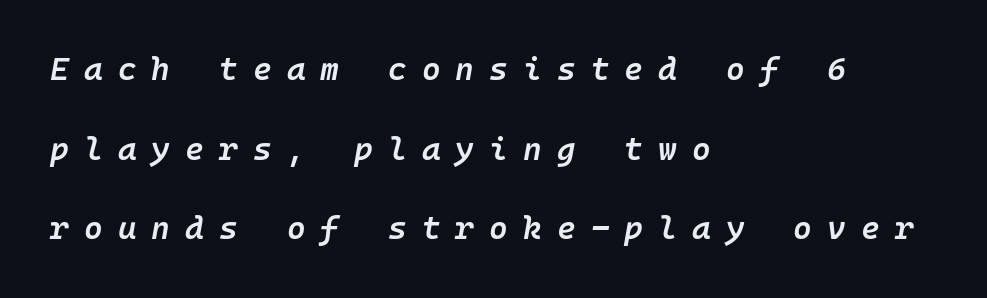
Q: Is the text bold? A: Semi-bold.
Q: Is the text italic (slanted)? A: Yes, it leans right by about 10 degrees.
Q: Is the text underlined? A: No.
Q: How is the paragraph aligned? A: Left-aligned.
Q: Is the spacing between letters normal or unusually wide? A: Unusually wide.
Q: Is the spacing between lines tight, normal or loose? A: Loose.
Q: Width (condensed, normal, or wide)? A: Normal.
Q: Stroke contrast? A: Low.
Q: x-height? A: Medium.
